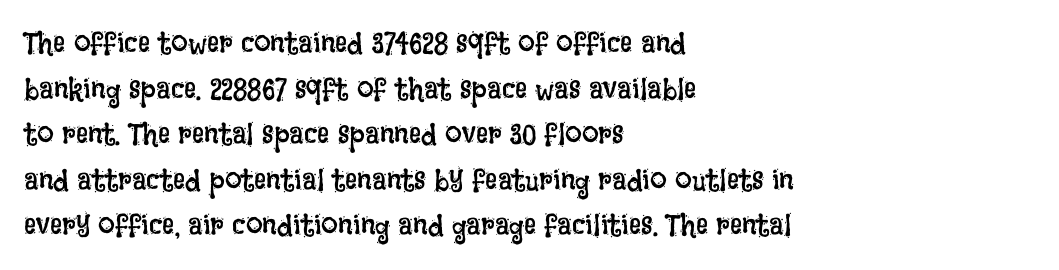
Q: Is the text bold? A: No.
Q: Is the text italic (slanted)? A: No, it is upright.
Q: Is the text underlined? A: No.
Q: How is the paragraph aligned? A: Left-aligned.
Q: Is the spacing between letters normal or unusually wide? A: Normal.
Q: Is the spacing between lines tight, normal or loose? A: Normal.
Q: Width (condensed, normal, or wide)? A: Condensed.
Q: Stroke contrast? A: Low.
Q: x-height? A: Large.
Q: Monospaced? A: No.
